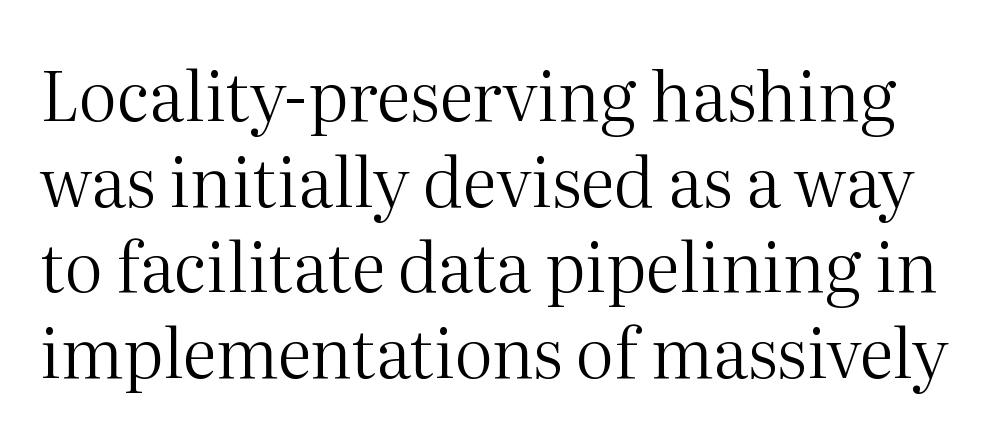
Q: Is the text bold? A: No.
Q: Is the text italic (slanted)? A: No, it is upright.
Q: Is the typeface a serif or a sans-serif typeface? A: Serif.
Q: Is the text underlined? A: No.
Q: Is the spacing between letters normal or unusually wide? A: Normal.
Q: Is the spacing between lines tight, normal or loose? A: Normal.
Q: Width (condensed, normal, or wide)? A: Normal.
Q: Stroke contrast? A: Medium.
Q: x-height? A: Medium.
Q: Monospaced? A: No.
